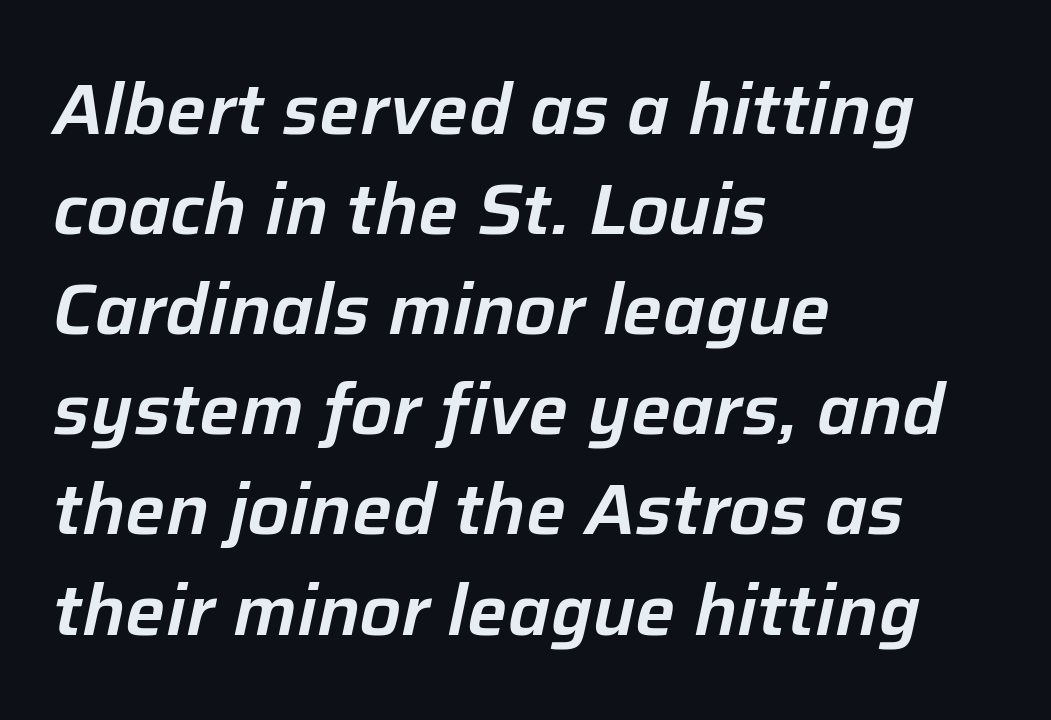
If you drew a line through each stem, it would be angled. Here the designer chose a conventional face with non-uniform glyph widths. Each row of text sits above clean, open space. How are the letters spaced? Ordinarily, with no added tracking. One glance says typical: line gaps are just what's usual.
